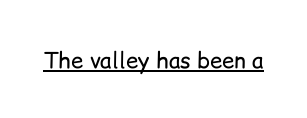
The image shows 22 px text type, upright; set normal letter spacing, underlined.
